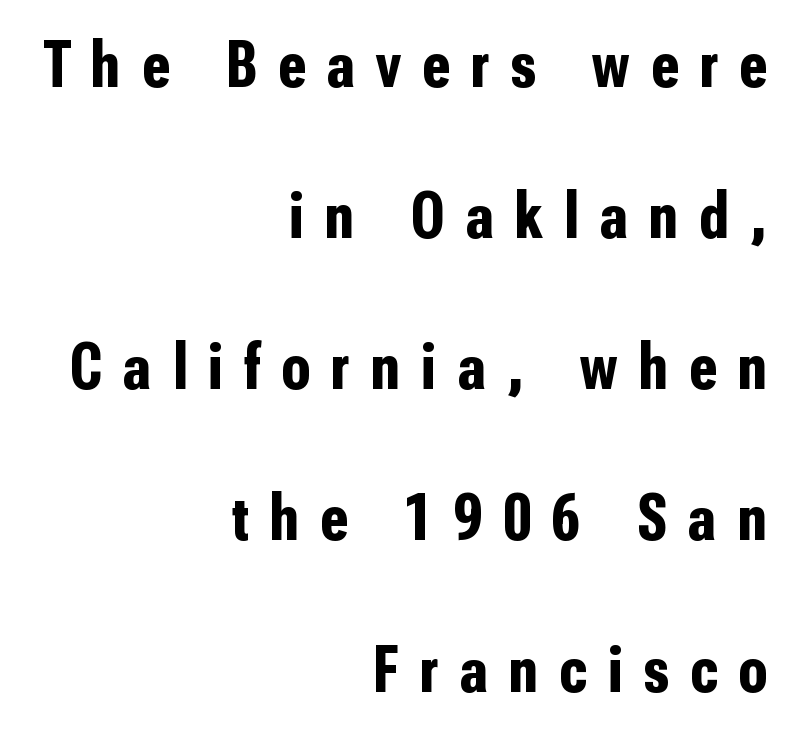
Rule under the text: the space is simply empty. One-word summary of the alignment: right. You can tell it's not italic because the verticals are truly vertical. The glyphs have the mass of a bold cut. Honestly, the letter spacing is so wide it's the main thing you notice.
